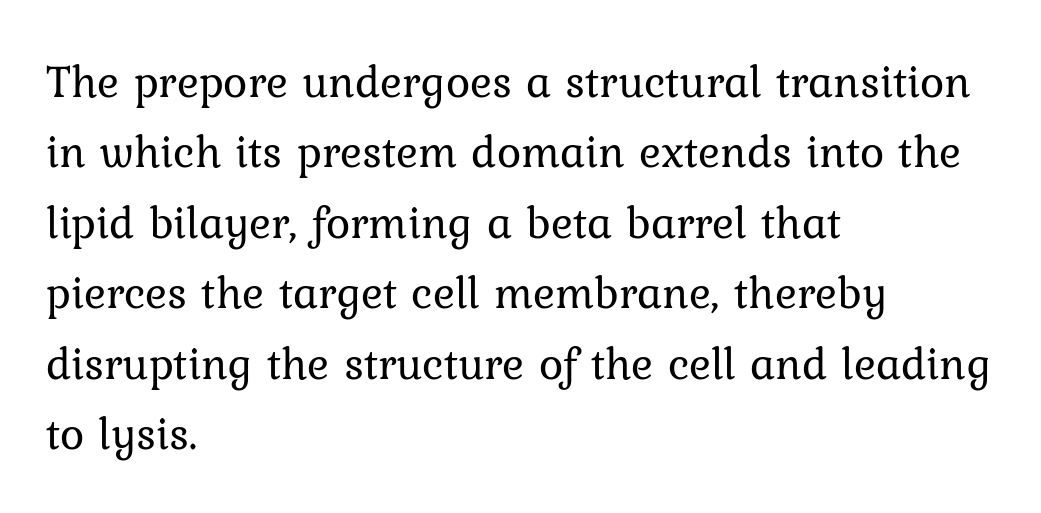
These lines are rendered in a variable-pitch font. Leading matches the norm, producing a regular column. The font sits on the lighter half of the weight spectrum, regular included. You can tell from the footed stems that serif type was used.
